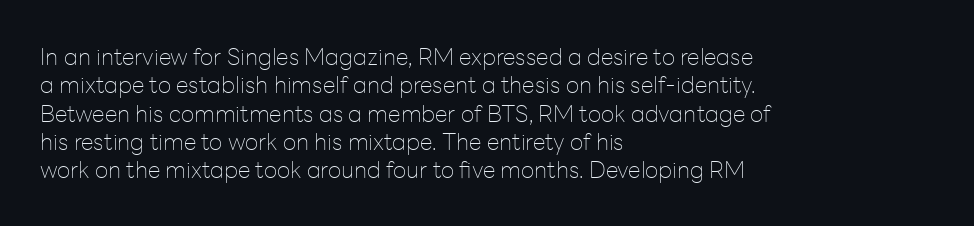
The image shows 23 px text type, upright; set left-aligned, line spacing 1.23x, normal letter spacing, not underlined.
